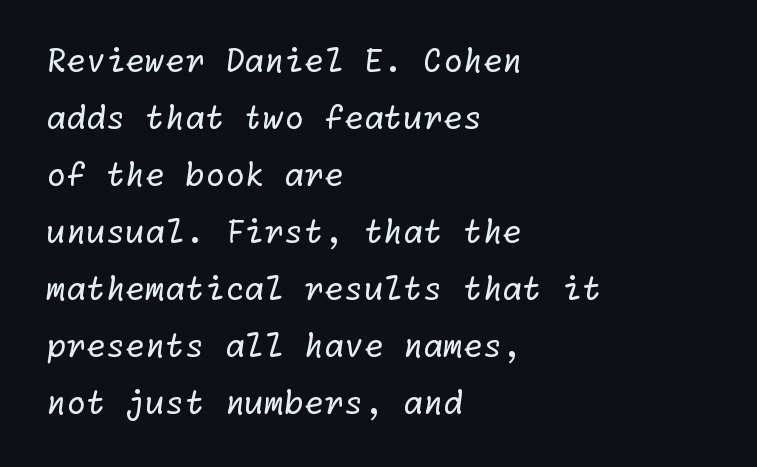
To sum up the face: it is a sans, with no serifs. No chunkiness to these letters — they're not bold. The space directly below the letters is spotless. Left-aligned paragraph, ragged on the right. Students, note that the glyphs here touch the page at normal intervals.
